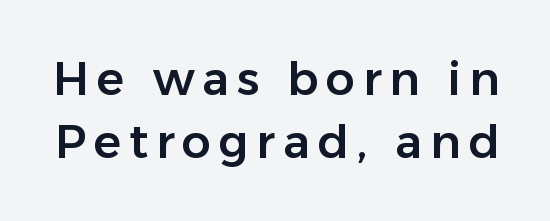
The image shows 46 px sans-serif type, upright; set normal line spacing (1.37x), not underlined; low stroke contrast and a medium x-height.
